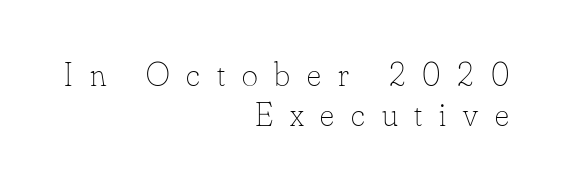
The face used here is proportionally spaced, like ordinary book or web type. The specimen reads as upright at a glance. Inter-character spacing is expanded well beyond the font's built-in metrics. Check the space under the baseline: it is left empty.
